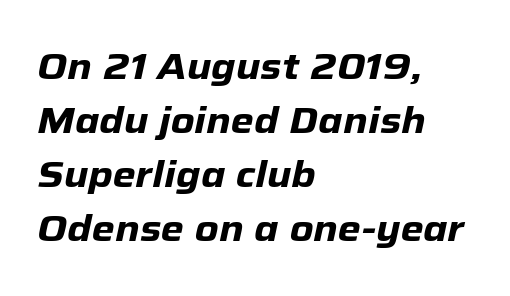
{"italic": "yes", "lean": "right", "slant_degrees": 12, "bold": "yes", "weight": "heavy", "width": "normal", "stroke_contrast": "low", "x_height": "medium", "monospaced": "no", "underline": "no", "align": "left", "line_spacing": "normal", "line_spacing_ratio": 1.46, "letter_spacing": "normal", "letter_spacing_em": 0.0, "glyph_px": 37}
